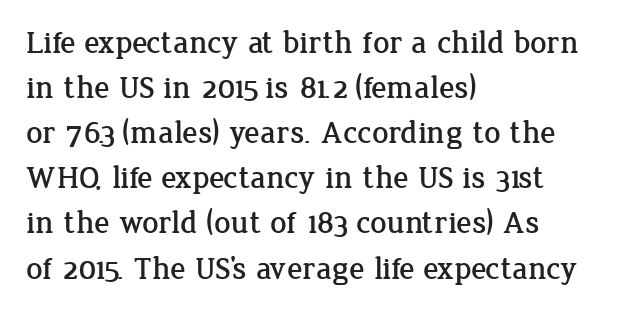
The rendering shows small feet on the letterforms — a serif design. The axis of the letterforms is exactly vertical. Looks like regular typesetting: each glyph gets only the width it needs. A typesetter would call this zero additional tracking. Underlining? Definitely not there.
